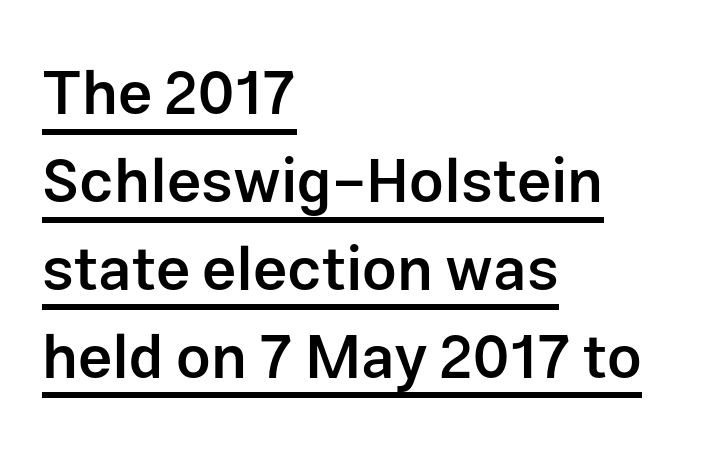
The rag falls on the right side of this text block. The letterforms sit shoulder to shoulder at normal distance. A sans-serif font was chosen for this passage. Reading down the column, the eye jumps a familiar distance to each next line. Nope, not italic — everything's standing straight. Honestly, the underline is the first thing you notice here.
